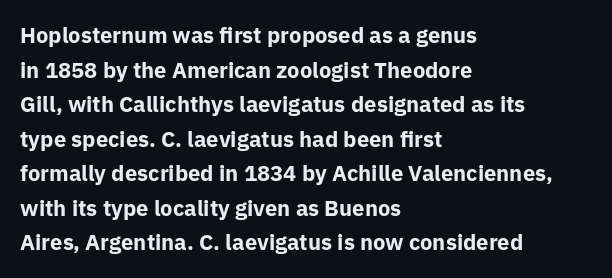
This sample uses an upright cut, with every glyph sitting square on the baseline. Whoever set this chose a conventional vertical rhythm. Students, note that the glyphs here touch the page at normal intervals. Strokes here are thick enough to call this a true bold.
